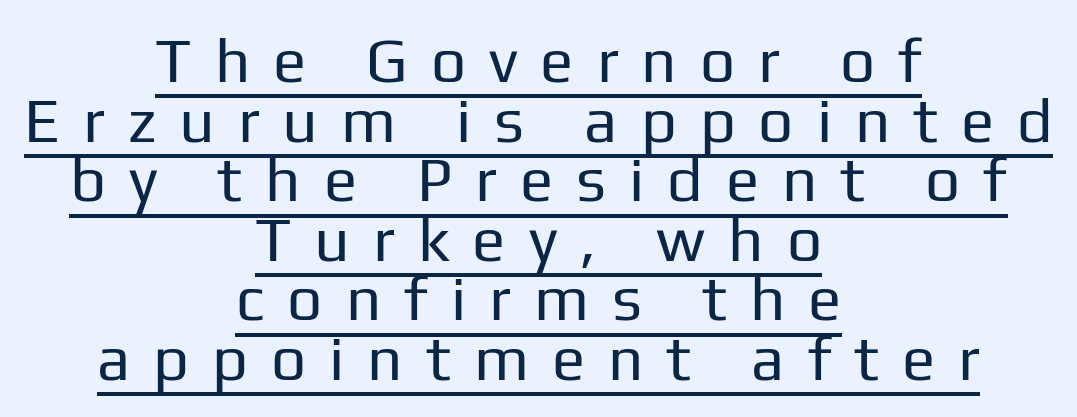
Letters have the restrained weight of plain body copy at most. Grotesque or geometric, the face here clearly has no serifs. Each line of the rendering has a horizontal stroke beneath the glyphs. Proportional: the letters do not fall into vertical columns.
